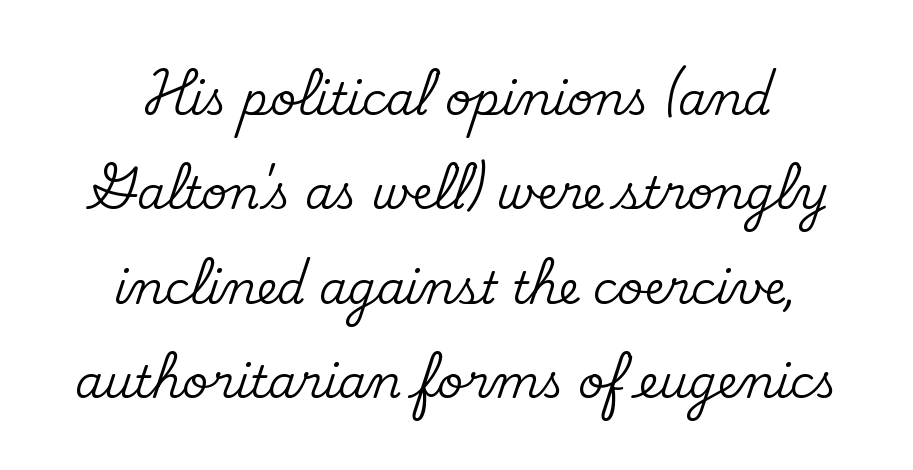
Q: Is the text italic (slanted)? A: Yes.
Q: Is the text underlined? A: No.
Q: How is the paragraph aligned? A: Centered.
Q: Is the spacing between letters normal or unusually wide? A: Normal.
Q: Is the spacing between lines tight, normal or loose? A: Loose.
Q: Width (condensed, normal, or wide)? A: Normal.
Q: Stroke contrast? A: Medium.
Q: x-height? A: Small.
Q: Monospaced? A: No.
